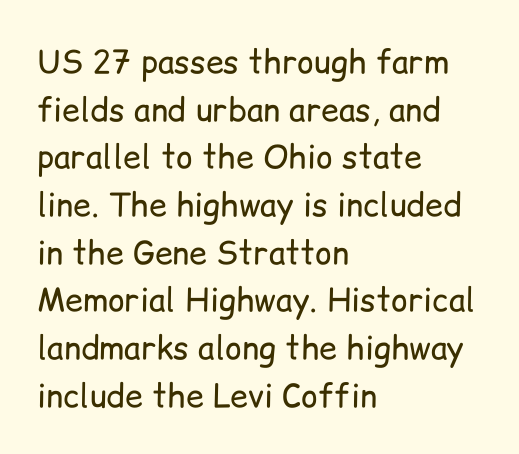
Font category for this specimen: sans-serif. Compared with a centered layout, this one pins lines to the left instead. On a weight scale, this lands at 450 or below. Descenders hang freely into open space.
